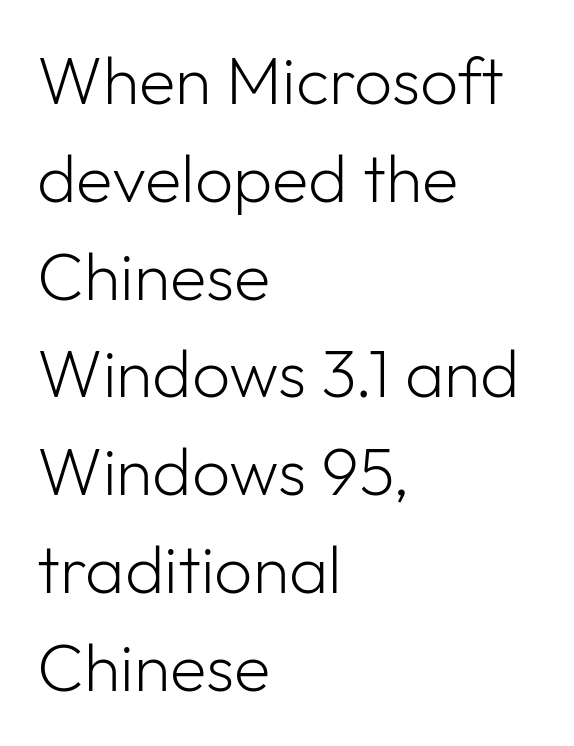
The typesetting does not lean heavy: it is not bold. You could not count columns in this text — the font is proportionally spaced. This rendering features lettering with no underline. The type sits square on the baseline with zero lean. Letter spacing: default. The rag falls on the right side of this text block.
